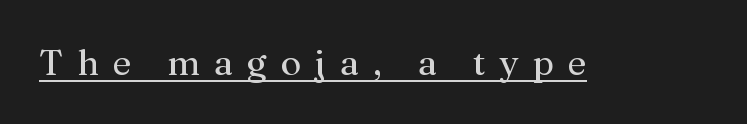
The lettering stays uniformly vertical, giving the passage a roman look. Serifs: yes, visible at the terminals of the letterforms. The rendering uses the underline text-decoration. Does extra space separate the letters? Yes, quite a lot of it.
